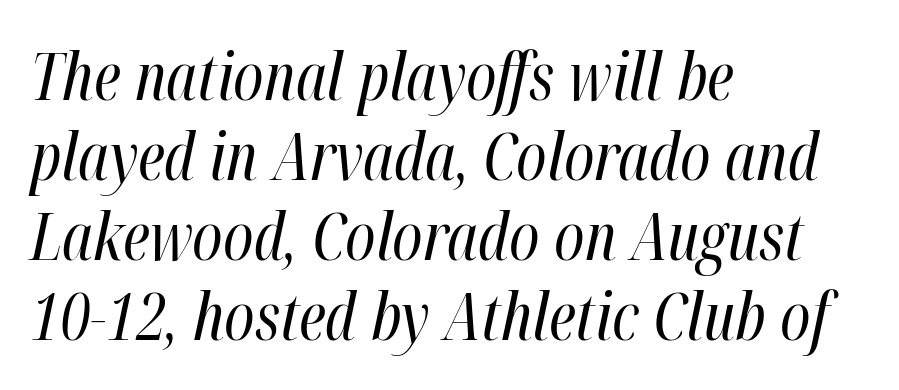
The image shows 65 px regular-weight, condensed type, italic (leaning right); set left-aligned, line spacing 1.23x, normal letter spacing, not underlined; high stroke contrast and a medium x-height.
